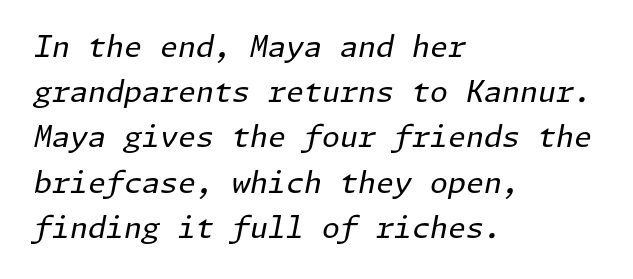
The image shows 29 px regular-weight type, italic (leaning right); set left-aligned, normal line spacing (1.56x), normal letter spacing, not underlined; low stroke contrast and a medium x-height.
